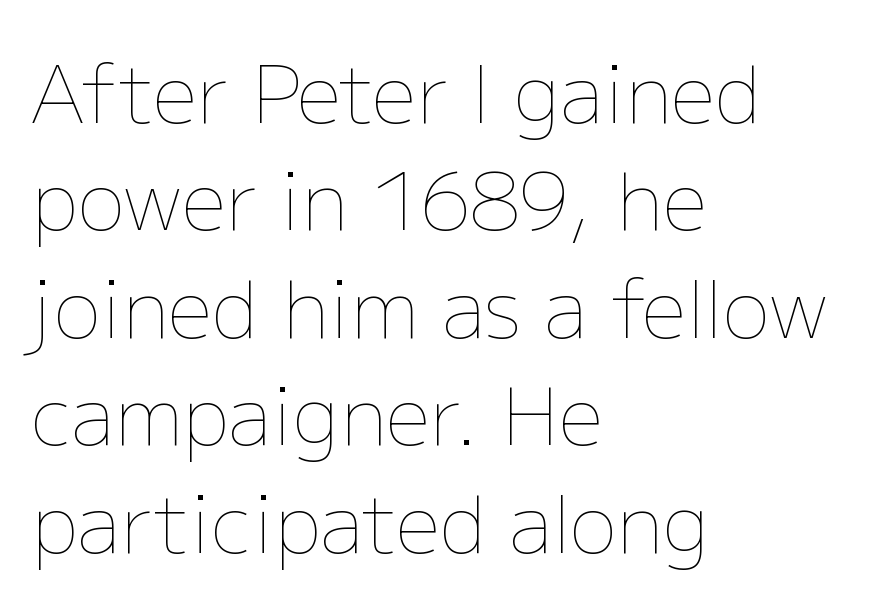
Q: Is the text bold? A: No.
Q: Is the text italic (slanted)? A: No, it is upright.
Q: Is the text underlined? A: No.
Q: How is the paragraph aligned? A: Left-aligned.
Q: Is the spacing between letters normal or unusually wide? A: Normal.
Q: Is the spacing between lines tight, normal or loose? A: Normal.
Q: Width (condensed, normal, or wide)? A: Normal.
Q: Stroke contrast? A: Low.
Q: x-height? A: Medium.
Q: Monospaced? A: No.
